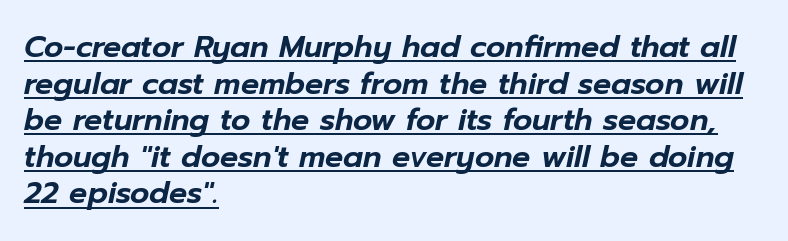
The image shows 30 px text type, italic (leaning right); set left-aligned, line spacing 1.22x, normal letter spacing, underlined; low stroke contrast and a medium x-height.
